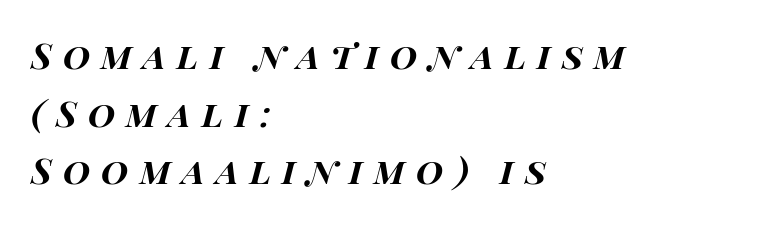
{"italic": "yes", "lean": "right", "slant_degrees": 15, "bold": "yes", "weight": "bold", "width": "wide", "stroke_contrast": "high", "x_height": "large", "monospaced": "no", "underline": "no", "align": "left", "line_spacing": "normal", "line_spacing_ratio": 1.65, "letter_spacing": "wide", "letter_spacing_em": 0.32, "glyph_px": 35}
